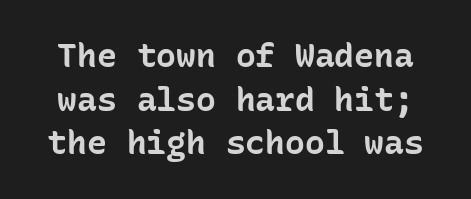
The image shows 33 px bold sans-serif type, upright, monospaced; set normal line spacing (1.32x), normal letter spacing, not underlined; low stroke contrast and a medium x-height.
